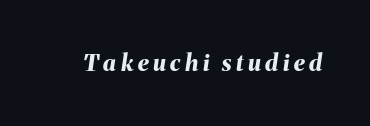
If you drew a line through each stem, it would be angled. Only glyphs here, with clear space below each row. In terms of letterspacing, this is a distinctly airy, spread setting. Caption: bold face, heavy strokes.
